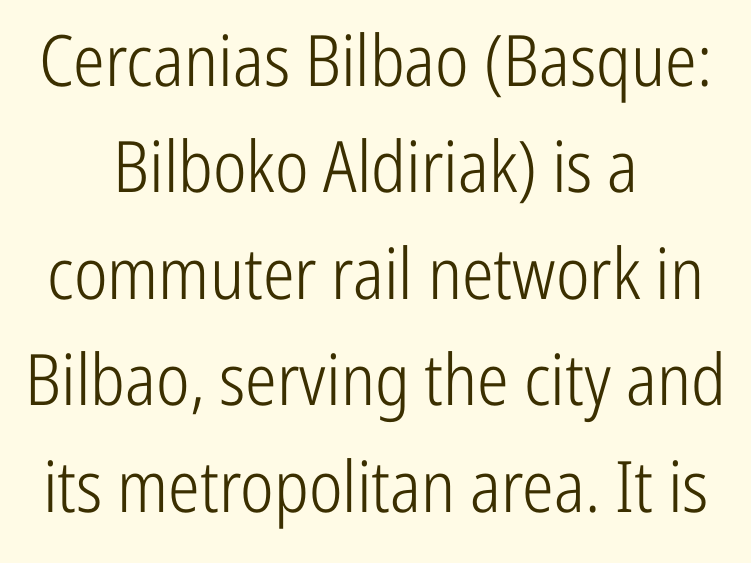
The image shows 71 px light, condensed sans-serif type, upright; set centered, normal line spacing (1.5x), normal letter spacing, not underlined; low stroke contrast and a medium x-height.
